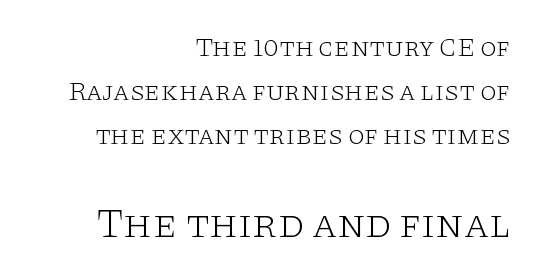
Letterform terminals end in serifs throughout the passage. The setting favours the right margin, as signatures and pull-quotes sometimes do. The typeface has the unassuming heft of standard copy or less. Honestly, the row spacing looks completely unremarkable.
